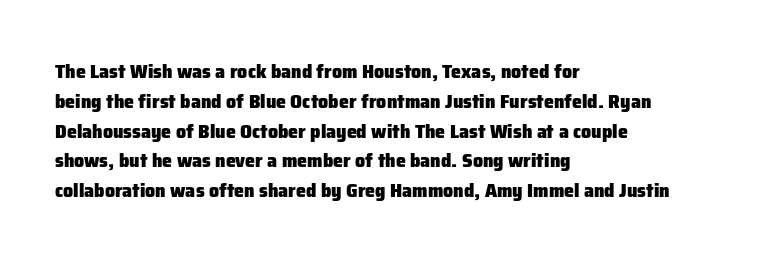
The image shows 20 px bold type, upright; set left-aligned, normal line spacing (1.49x), normal letter spacing, not underlined.
